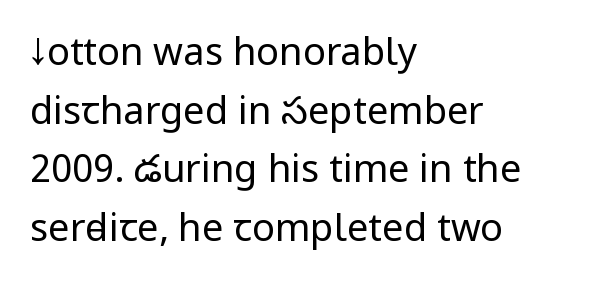
The image shows 38 px regular-weight, condensed sans-serif type, upright; set left-aligned, normal line spacing (1.54x), normal letter spacing, not underlined; low stroke contrast and a large x-height.
